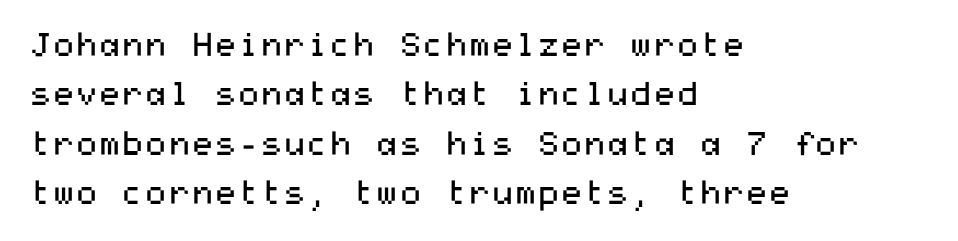
The rendering anchors every line to the left-hand side. Tracking value appears to be zero — textbook default spacing. I'd call this a sans setting — the letters go barefoot. Unmarked baselines from the first word to the last. Horizontal bands of white between lines are of average thickness. The letters stand straight up with perfectly vertical stems.
